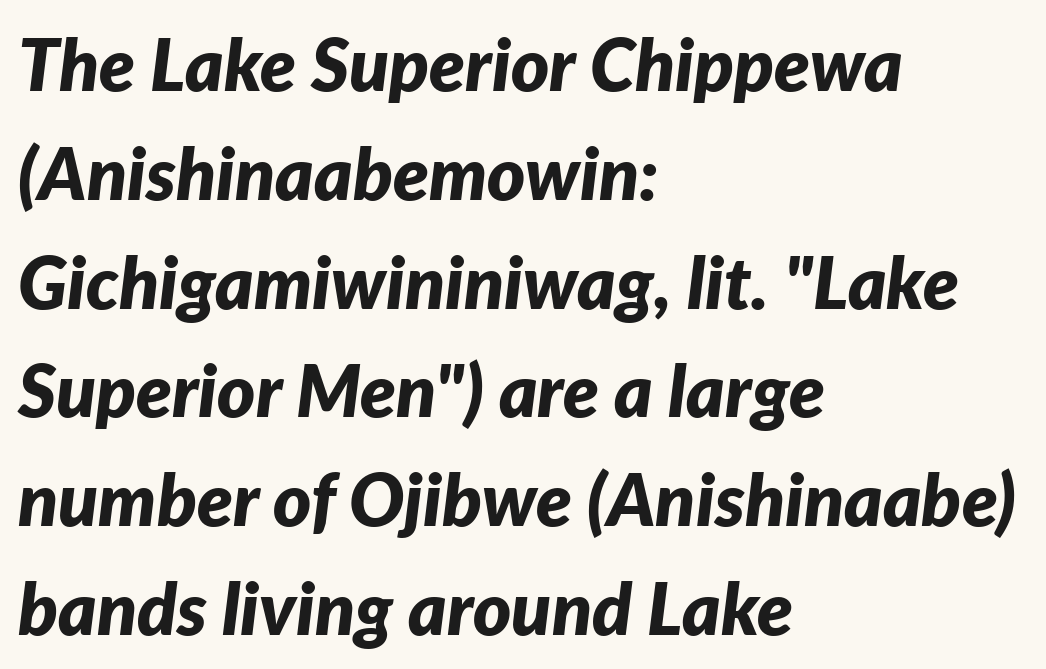
The image shows 73 px bold type, italic (leaning right); set left-aligned, normal line spacing (1.49x), normal letter spacing, not underlined; low stroke contrast and a medium x-height.
